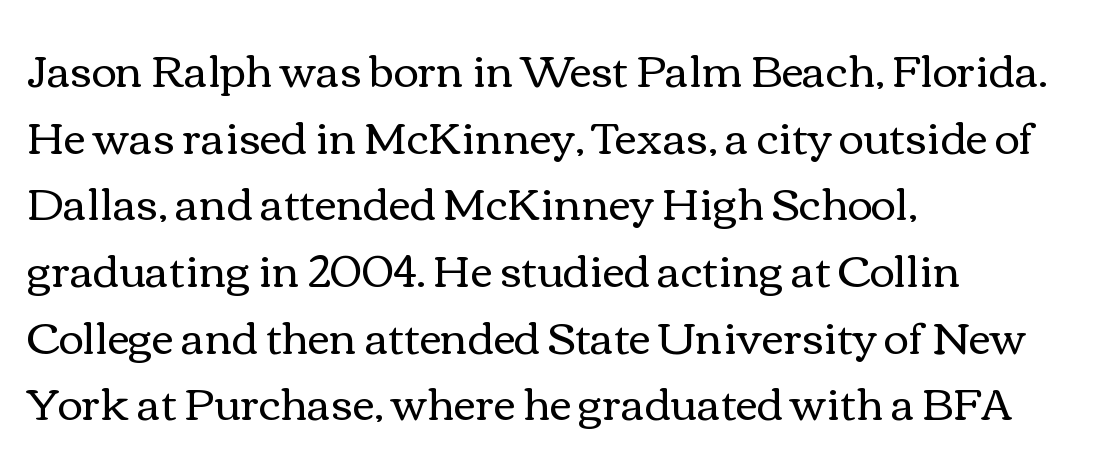
The paragraph has a hard left edge and a soft right edge. The foot of each line stays bare and open. Vertical spacing — default. Ascenders rise straight up at ninety degrees. Heft: none added — not bold. Each letter keeps its own natural width here, so spacing adapts to shape.
